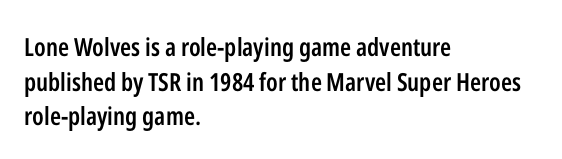
Q: Is the text bold? A: Semi-bold.
Q: Is the text italic (slanted)? A: No, it is upright.
Q: Is the text underlined? A: No.
Q: How is the paragraph aligned? A: Left-aligned.
Q: Is the spacing between letters normal or unusually wide? A: Normal.
Q: Is the spacing between lines tight, normal or loose? A: Normal.
